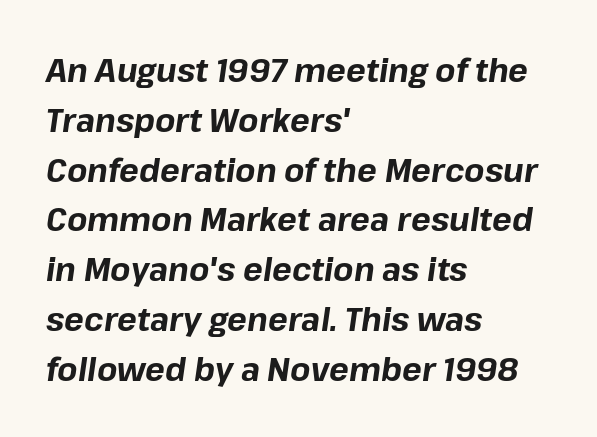
{"italic": "yes", "lean": "right", "slant_degrees": 8, "bold": "yes", "weight": "bold", "width": "normal", "stroke_contrast": "low", "x_height": "medium", "monospaced": "no", "underline": "no", "align": "left", "line_spacing": "normal", "line_spacing_ratio": 1.51, "letter_spacing": "normal", "letter_spacing_em": 0.0, "glyph_px": 33}
